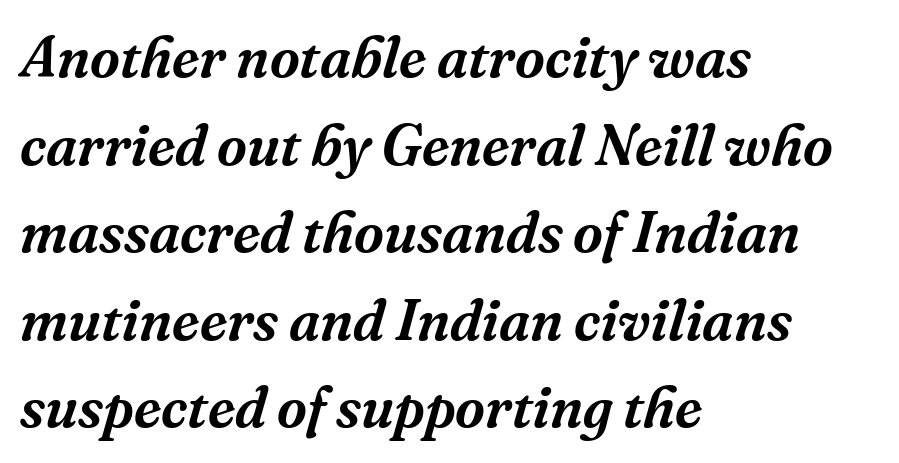
Any mark beneath the type? The region is blank. Caption: multi-line text, flush left, ragged right. The letters are slanted; this is an italic face. A typesetter would call this zero additional tracking.
